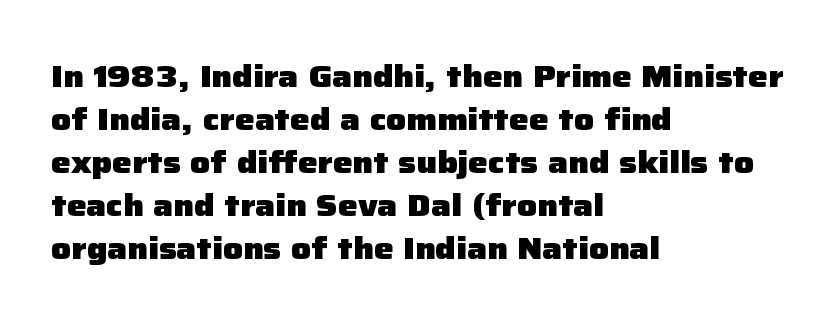
{"serif": "no", "italic": "no", "bold": "yes", "weight": "heavy", "width": "normal", "stroke_contrast": "low", "x_height": "medium", "monospaced": "no", "underline": "no", "align": "left", "line_spacing": "normal", "line_spacing_ratio": 1.39, "letter_spacing": "normal", "letter_spacing_em": 0.0, "glyph_px": 31}
